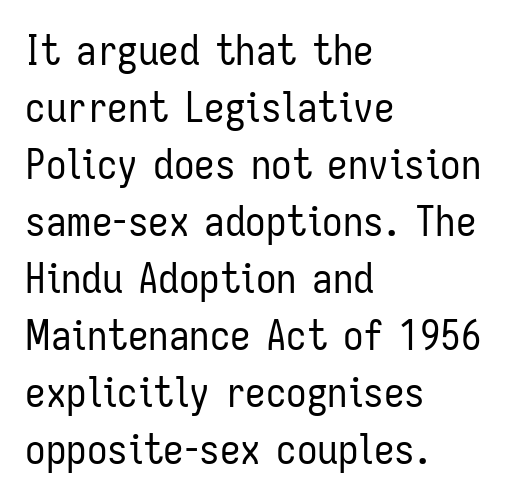
The image shows 41 px regular-weight, condensed sans-serif type, upright; set left-aligned, normal line spacing (1.39x), normal letter spacing, not underlined; low stroke contrast and a medium x-height.
